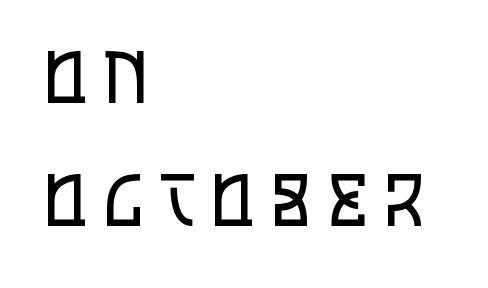
Is this a fixed-width face? No — the glyphs have proportional, varying widths. Each stroke keeps to a modest, everyday thickness or less. The letters stand upright; this is a roman face. Is the letter spacing exaggerated? Yes — the characters are pushed far apart. The space beneath each line is pristine and unruled.
